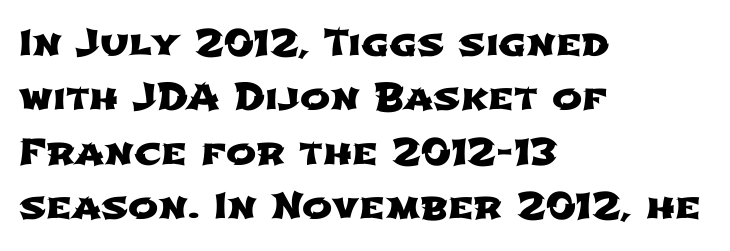
Q: Is the typeface a serif or a sans-serif typeface? A: Sans-serif.
Q: Is the text underlined? A: No.
Q: How is the paragraph aligned? A: Left-aligned.
Q: Is the spacing between letters normal or unusually wide? A: Normal.
Q: Is the spacing between lines tight, normal or loose? A: Normal.
Q: Width (condensed, normal, or wide)? A: Wide.
Q: Stroke contrast? A: Low.
Q: x-height? A: Medium.
Q: Monospaced? A: No.
